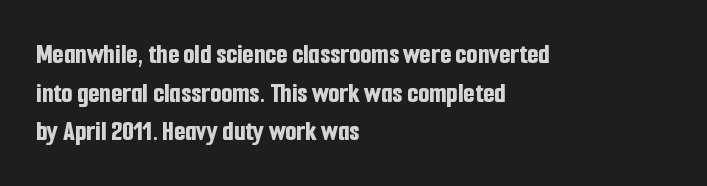
The image shows 29 px bold, condensed sans-serif type, upright; set left-aligned, normal line spacing (1.33x), normal letter spacing, not underlined; low stroke contrast and a medium x-height.
